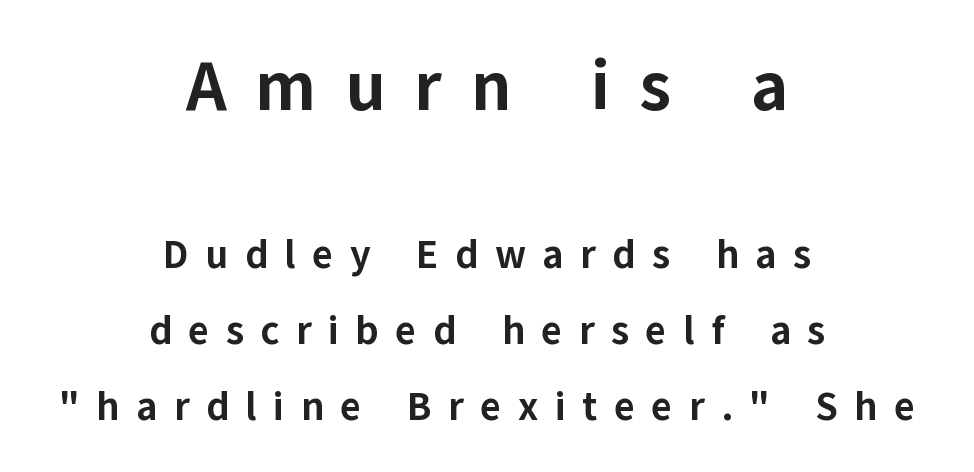
{"serif": "no", "italic": "no", "bold": "yes", "weight": "bold", "width": "normal", "stroke_contrast": "low", "x_height": "medium", "monospaced": "no", "underline": "no", "align": "center", "line_spacing": "loose", "line_spacing_ratio": 1.9, "letter_spacing": "wide", "letter_spacing_em": 0.41, "larger_block": "first", "size_ratio": 1.75, "glyph_px": 70}
